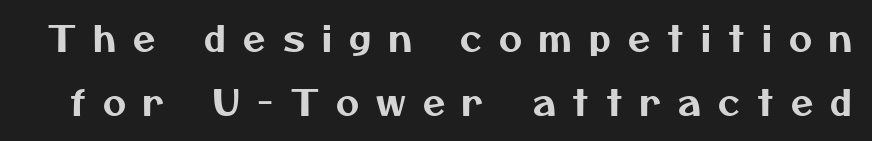
Q: Is the typeface a serif or a sans-serif typeface? A: Sans-serif.
Q: Is the text underlined? A: No.
Q: Is the spacing between letters normal or unusually wide? A: Unusually wide.
Q: Width (condensed, normal, or wide)? A: Normal.
Q: Stroke contrast? A: Medium.
Q: x-height? A: Medium.
Q: Monospaced? A: No.
